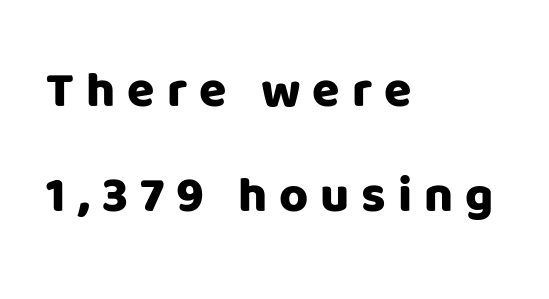
The image shows 50 px sans-serif type, upright; set left-aligned, loose line spacing (2.1x), unusually wide letter spacing (+0.24 em), not underlined; low stroke contrast and a large x-height.
